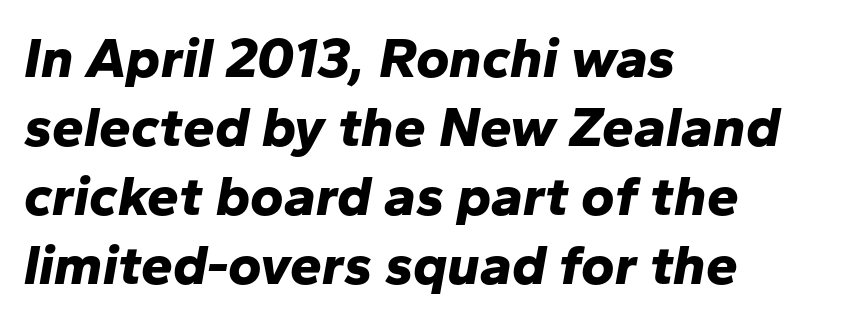
{"italic": "yes", "lean": "right", "slant_degrees": 10, "bold": "yes", "weight": "bold", "width": "normal", "stroke_contrast": "low", "x_height": "medium", "monospaced": "no", "underline": "no", "align": "left", "line_spacing_ratio": 1.21, "letter_spacing": "normal", "letter_spacing_em": 0.0, "glyph_px": 57}
